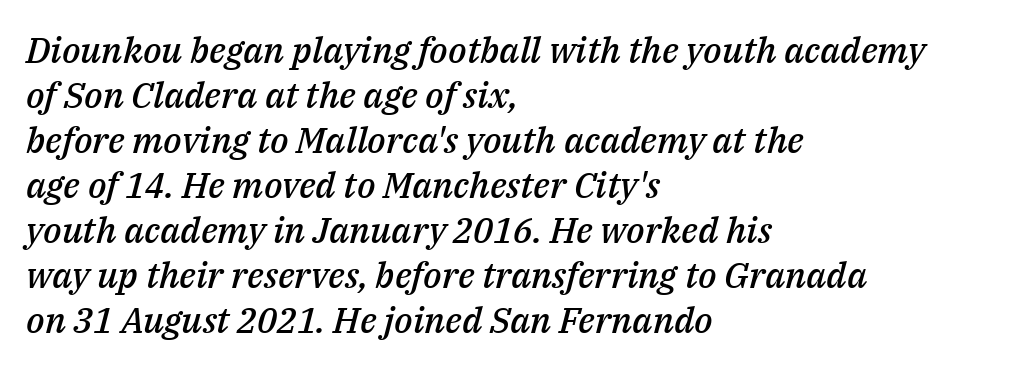
The image shows 36 px semibold type, italic (leaning right); set left-aligned, normal line spacing (1.25x), normal letter spacing, not underlined; medium stroke contrast and a medium x-height.
